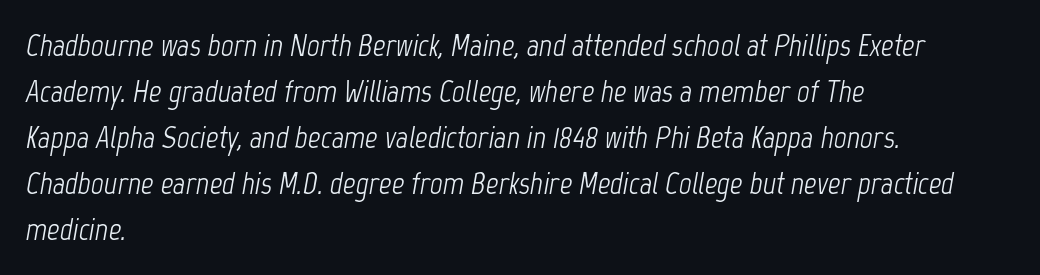
{"italic": "yes", "lean": "right", "slant_degrees": 12, "bold": "no", "weight": "light", "width": "condensed", "stroke_contrast": "low", "x_height": "medium", "monospaced": "no", "underline": "no", "align": "left", "line_spacing": "normal", "line_spacing_ratio": 1.48, "letter_spacing": "normal", "letter_spacing_em": 0.0, "glyph_px": 31}
